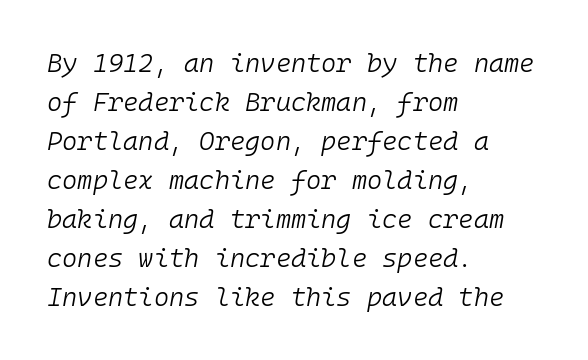
{"italic": "yes", "lean": "right", "slant_degrees": 10, "bold": "no", "underline": "no", "align": "left", "line_spacing": "normal", "line_spacing_ratio": 1.5, "letter_spacing": "normal", "letter_spacing_em": 0.0, "glyph_px": 26}
